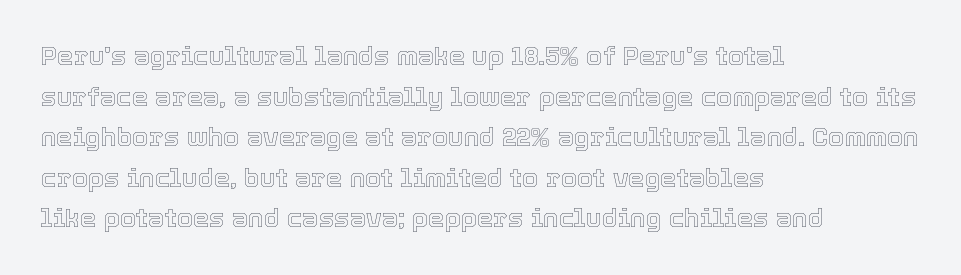
The image shows 26 px text type, upright; set left-aligned, normal line spacing (1.56x), normal letter spacing, not underlined.
